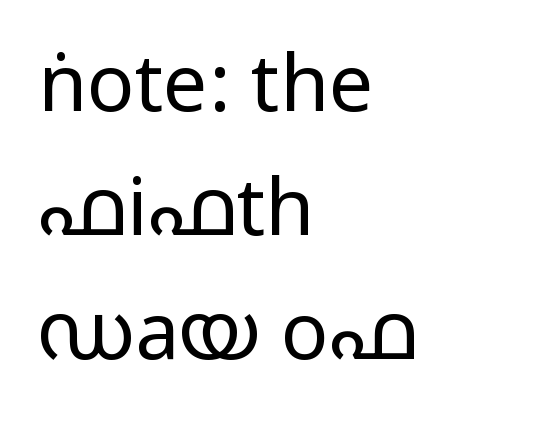
Q: Is the text bold? A: No.
Q: Is the text italic (slanted)? A: No, it is upright.
Q: Is the typeface a serif or a sans-serif typeface? A: Sans-serif.
Q: Is the text underlined? A: No.
Q: How is the paragraph aligned? A: Left-aligned.
Q: Is the spacing between letters normal or unusually wide? A: Normal.
Q: Is the spacing between lines tight, normal or loose? A: Normal.
Q: Width (condensed, normal, or wide)? A: Wide.
Q: Stroke contrast? A: Low.
Q: x-height? A: Medium.
Q: Monospaced? A: No.
